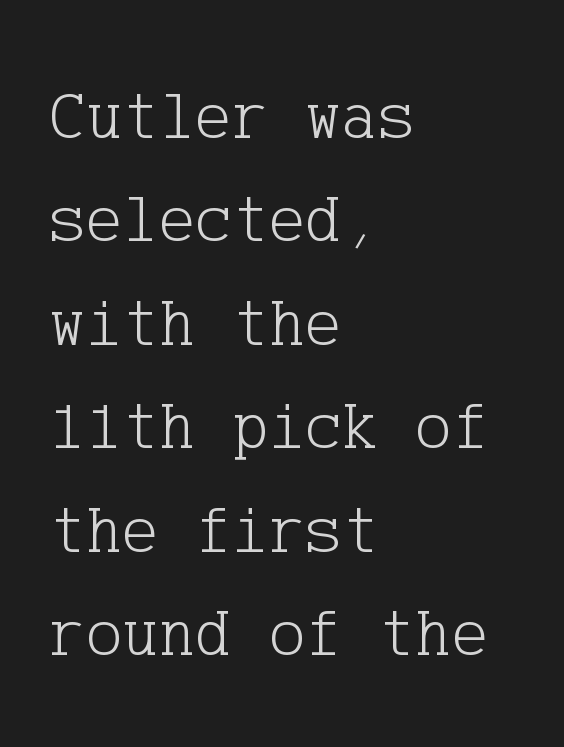
Serifs: yes, visible at the terminals of the letterforms. If you measured baseline to baseline, you'd find a middling distance. Casual observation: everything's shoved over to the left. Honestly, the letter spacing is just normal — you wouldn't notice it.
